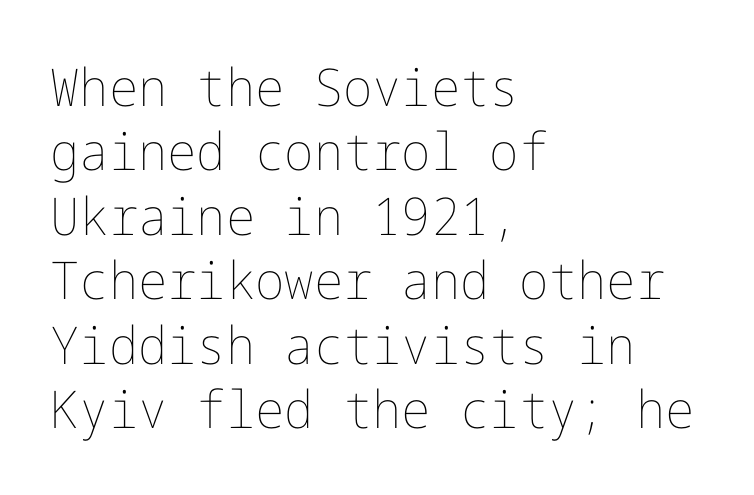
The image shows 52 px thin type, upright; set left-aligned, line spacing 1.24x, normal letter spacing, not underlined; low stroke contrast and a medium x-height.
